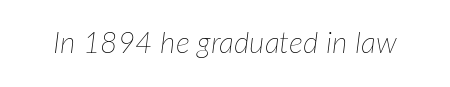
{"italic": "yes", "lean": "right", "slant_degrees": 7, "bold": "no", "weight": "thin", "width": "normal", "stroke_contrast": "low", "x_height": "medium", "monospaced": "no", "underline": "no", "letter_spacing": "normal", "letter_spacing_em": 0.0, "glyph_px": 30}
